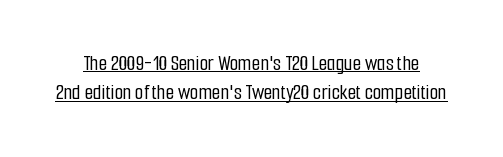
Q: Is the text italic (slanted)? A: No, it is upright.
Q: Is the text underlined? A: Yes.
Q: Is the spacing between letters normal or unusually wide? A: Normal.
Q: Is the spacing between lines tight, normal or loose? A: Normal.
